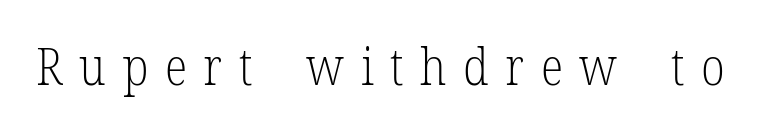
The image shows 52 px light, condensed serif type, upright; set unusually wide letter spacing (+0.32 em), not underlined; low stroke contrast and a medium x-height.
